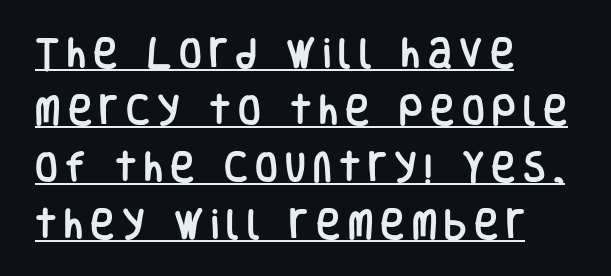
Do the characters align in a grid? No, the font is proportional. If you drew a line through each stem, it would be perfectly vertical. The lettering is marked with a stroke running underneath it. Left-aligned paragraph, ragged on the right. The face used here is a sans, in the tradition of grotesques and geometrics.
